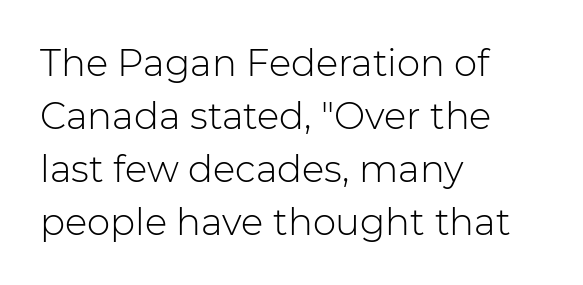
Q: Is the text bold? A: No.
Q: Is the text italic (slanted)? A: No, it is upright.
Q: Is the typeface a serif or a sans-serif typeface? A: Sans-serif.
Q: Is the text underlined? A: No.
Q: How is the paragraph aligned? A: Left-aligned.
Q: Is the spacing between letters normal or unusually wide? A: Normal.
Q: Is the spacing between lines tight, normal or loose? A: Normal.
Q: Width (condensed, normal, or wide)? A: Normal.
Q: Stroke contrast? A: Low.
Q: x-height? A: Medium.
Q: Monospaced? A: No.
